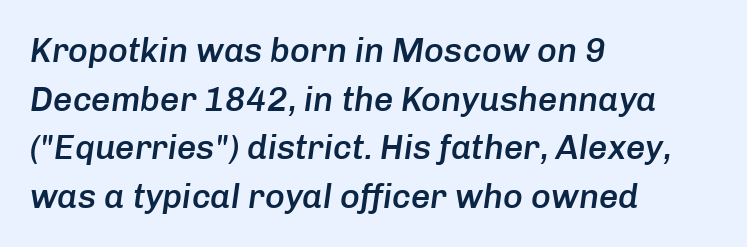
{"italic": "yes", "lean": "right", "slant_degrees": 8, "bold": "semi", "weight": "semibold", "width": "normal", "stroke_contrast": "low", "x_height": "medium", "monospaced": "no", "underline": "no", "align": "left", "line_spacing": "normal", "line_spacing_ratio": 1.43, "letter_spacing": "normal", "letter_spacing_em": 0.0, "glyph_px": 34}
